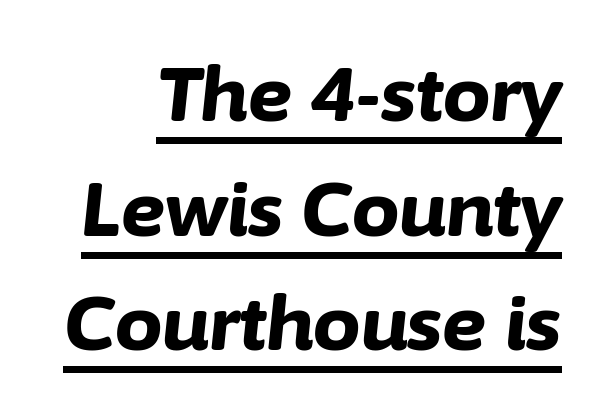
The image shows 75 px bold type, italic (leaning right); set normal line spacing (1.53x), normal letter spacing, underlined; low stroke contrast and a medium x-height.
